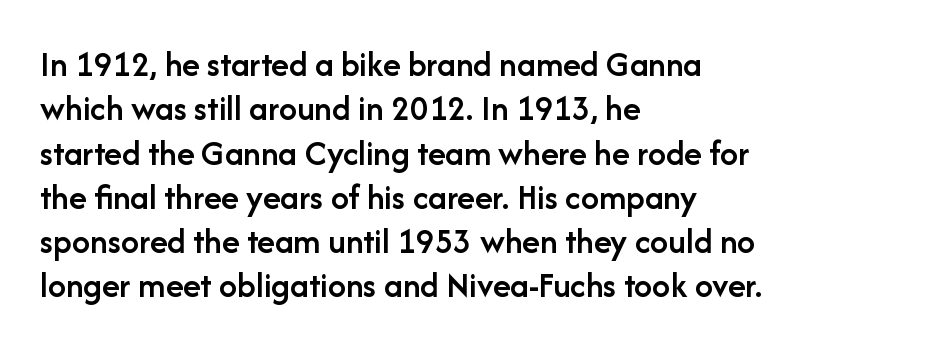
The image shows 36 px semibold sans-serif type, upright; set left-aligned, line spacing 1.23x, normal letter spacing, not underlined; low stroke contrast and a medium x-height.
